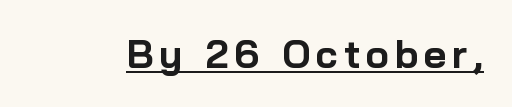
{"serif": "no", "italic": "no", "bold": "yes", "weight": "bold", "width": "normal", "stroke_contrast": "low", "x_height": "medium", "monospaced": "no", "underline": "yes", "glyph_px": 39}
